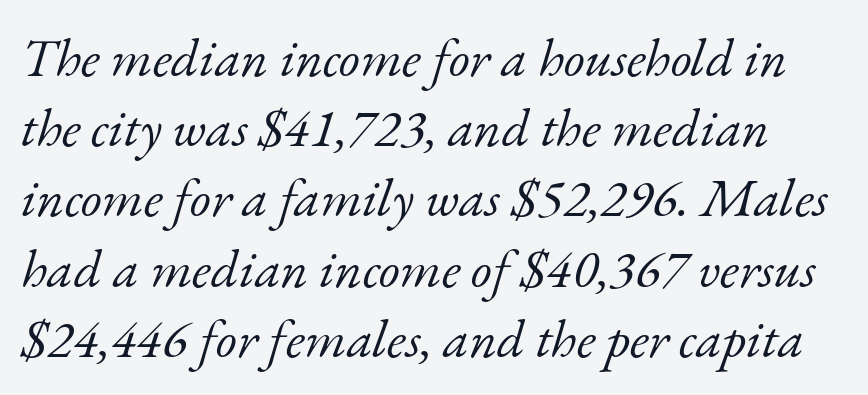
{"serif": "yes", "italic": "yes", "lean": "right", "slant_degrees": 17, "bold": "no", "weight": "light", "width": "normal", "stroke_contrast": "low", "x_height": "small", "monospaced": "no", "underline": "no", "line_spacing": "normal", "line_spacing_ratio": 1.3, "letter_spacing": "normal", "letter_spacing_em": 0.0, "glyph_px": 54}
